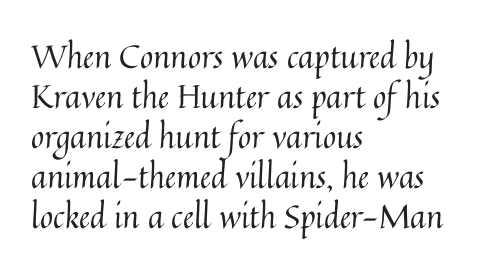
Does the copy run flush right? No — it runs flush left. How would I describe the line gaps? Plain and ordinary. The baseline area is clear. The face used here is proportionally spaced, like ordinary book or web type. The horizontal fit of the characters is conventional and even.
